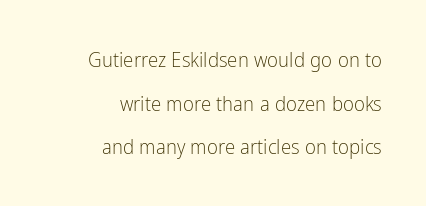
Q: Is the text bold? A: No.
Q: Is the text italic (slanted)? A: No, it is upright.
Q: Is the text underlined? A: No.
Q: How is the paragraph aligned? A: Right-aligned.
Q: Is the spacing between letters normal or unusually wide? A: Normal.
Q: Is the spacing between lines tight, normal or loose? A: Loose.
